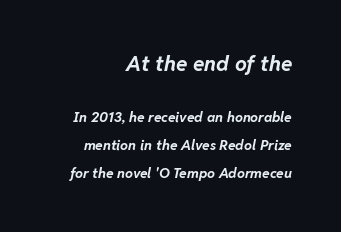
{"italic": "yes", "lean": "right", "slant_degrees": 11, "bold": "yes", "underline": "no", "align": "right", "line_spacing": "loose", "line_spacing_ratio": 1.98, "letter_spacing": "normal", "letter_spacing_em": 0.0, "larger_block": "first", "size_ratio": 1.5, "glyph_px": 21}
